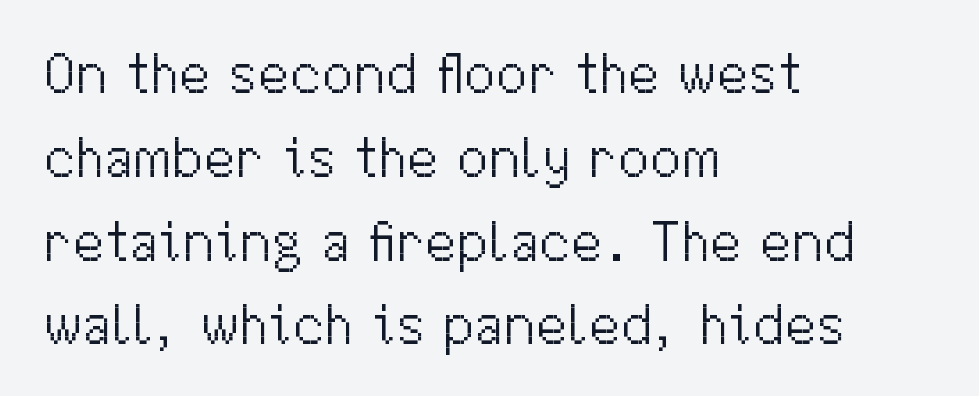
The weight would be labelled regular, book, light, or lighter still. Quick note: not italic, upright. Does the copy run flush right? No — it runs flush left. Varying glyph widths throughout — classic text-font behaviour. Look at the bottom of the vertical strokes: they stop flat, with no serifs. What's the leading like? Ordinary, nothing unusual.
